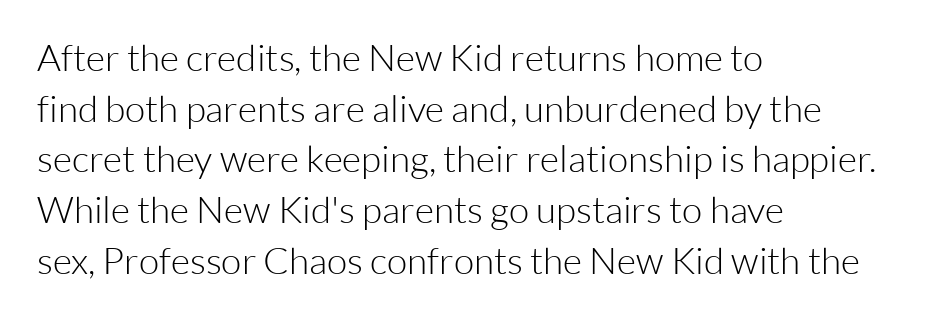
Proportional: the letters do not fall into vertical columns. This is not heavy type; no bold has been used. Descenders hang freely into open space. This sample uses plain, unmodified letter spacing. The typesetter chose a ragged-right arrangement here.
